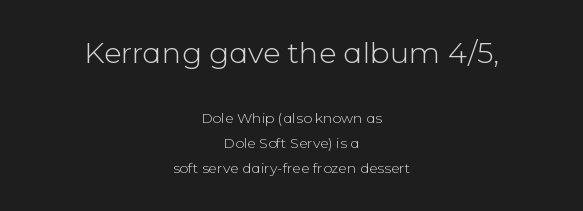
The image shows 29 px light sans-serif type, upright; set centered, line spacing 1.78x, normal letter spacing, not underlined; the first (top) block is 2.07x larger; low stroke contrast and a medium x-height.
